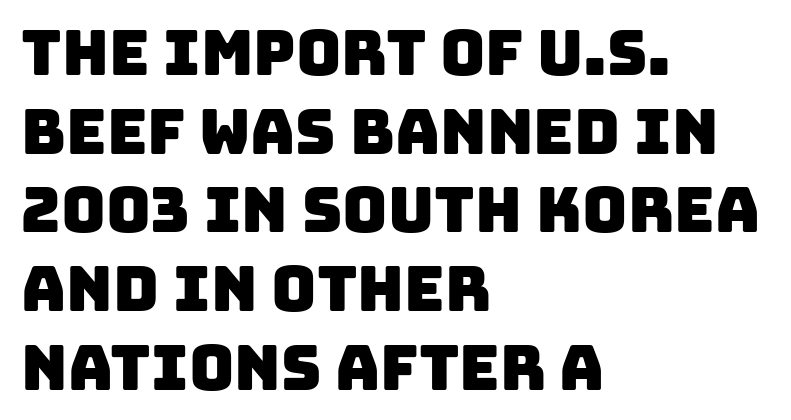
Q: Is the typeface a serif or a sans-serif typeface? A: Sans-serif.
Q: Is the text underlined? A: No.
Q: How is the paragraph aligned? A: Left-aligned.
Q: Is the spacing between letters normal or unusually wide? A: Normal.
Q: Is the spacing between lines tight, normal or loose? A: Normal.
Q: Width (condensed, normal, or wide)? A: Normal.
Q: Stroke contrast? A: Low.
Q: x-height? A: Large.
Q: Monospaced? A: No.
